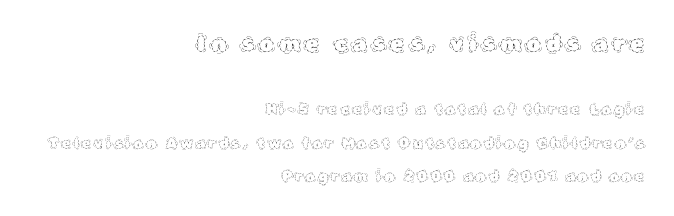
Q: Is the text bold? A: No.
Q: Is the text italic (slanted)? A: No, it is upright.
Q: Is the text underlined? A: No.
Q: How is the paragraph aligned? A: Right-aligned.
Q: Is the spacing between letters normal or unusually wide? A: Unusually wide.
Q: Is the spacing between lines tight, normal or loose? A: Loose.
Q: Which block of text is set in a larger size, the first (top) or the second (bottom)? A: The first (top) one.
